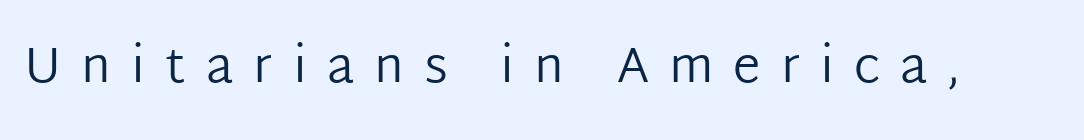
The image shows 50 px regular-weight sans-serif type, upright; set unusually wide letter spacing (+0.4 em), not underlined; low stroke contrast and a medium x-height.
